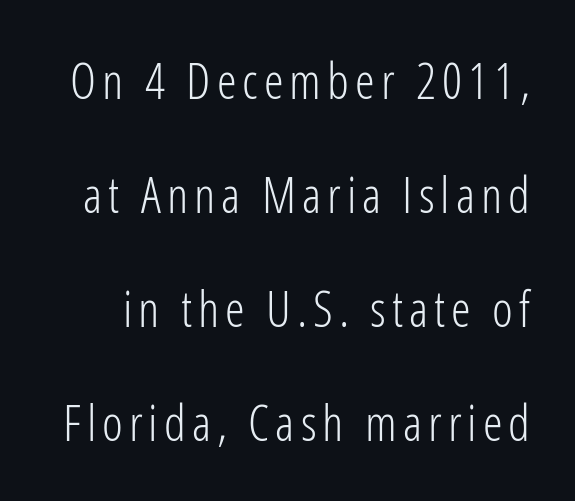
Q: Is the text bold? A: No.
Q: Is the text italic (slanted)? A: No, it is upright.
Q: Is the typeface a serif or a sans-serif typeface? A: Sans-serif.
Q: Is the text underlined? A: No.
Q: Is the spacing between lines tight, normal or loose? A: Loose.
Q: Width (condensed, normal, or wide)? A: Condensed.
Q: Stroke contrast? A: Low.
Q: x-height? A: Medium.
Q: Monospaced? A: No.
